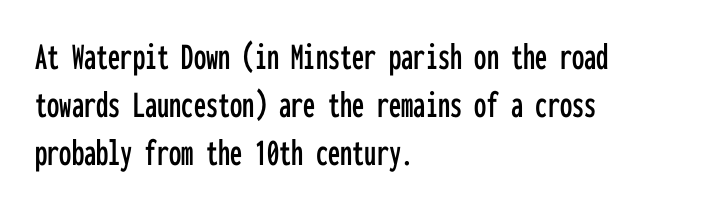
The image shows 39 px condensed sans-serif type, upright, monospaced; set left-aligned, line spacing 1.23x, normal letter spacing, not underlined; low stroke contrast and a medium x-height.
